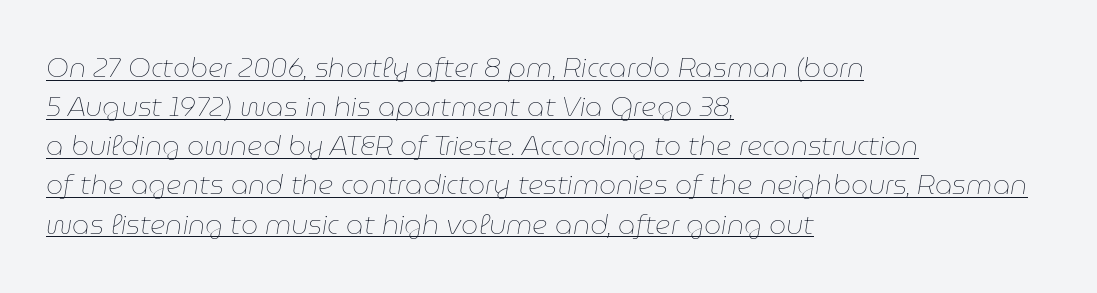
{"italic": "yes", "lean": "right", "slant_degrees": 9, "bold": "no", "underline": "yes", "align": "left", "line_spacing": "normal", "line_spacing_ratio": 1.45, "letter_spacing": "normal", "letter_spacing_em": 0.0, "glyph_px": 27}
